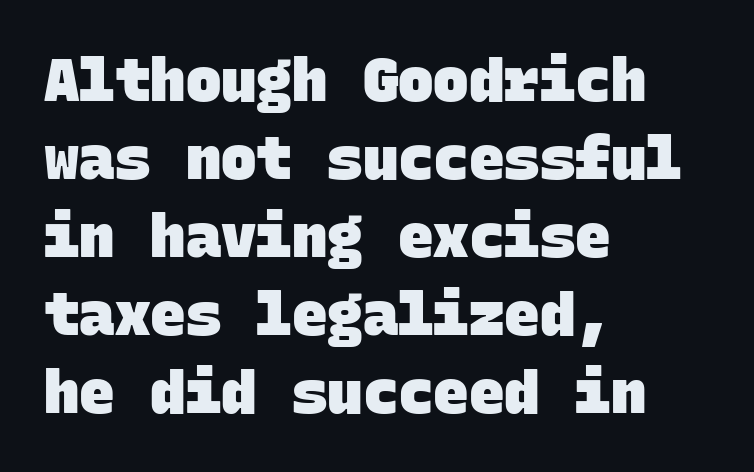
{"serif": "no", "bold": "yes", "weight": "heavy", "width": "normal", "stroke_contrast": "low", "x_height": "large", "monospaced": "yes", "underline": "no", "align": "left", "line_spacing": "normal", "line_spacing_ratio": 1.32, "letter_spacing": "normal", "letter_spacing_em": 0.0, "glyph_px": 59}
